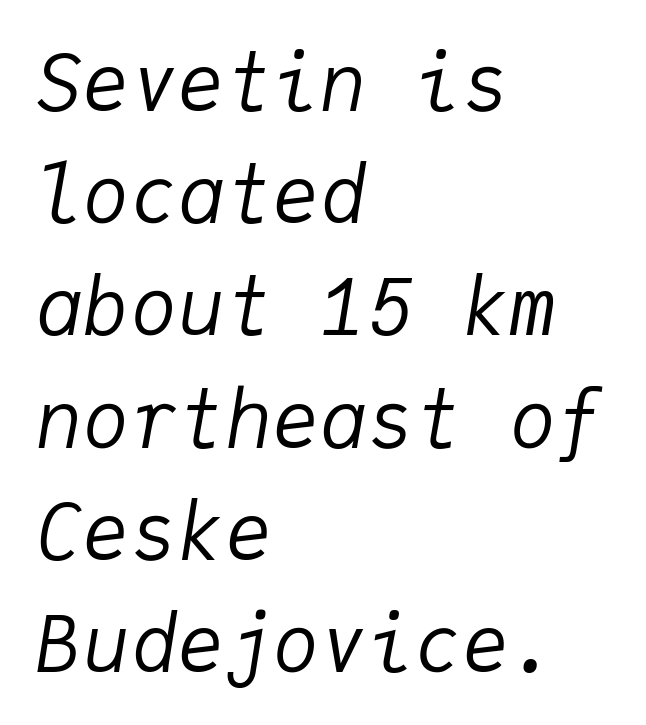
Q: Is the text bold? A: No.
Q: Is the text italic (slanted)? A: Yes, it leans right by about 9 degrees.
Q: Is the text underlined? A: No.
Q: How is the paragraph aligned? A: Left-aligned.
Q: Is the spacing between letters normal or unusually wide? A: Normal.
Q: Is the spacing between lines tight, normal or loose? A: Normal.
Q: Width (condensed, normal, or wide)? A: Normal.
Q: Stroke contrast? A: Low.
Q: x-height? A: Medium.
Q: Monospaced? A: Yes.
